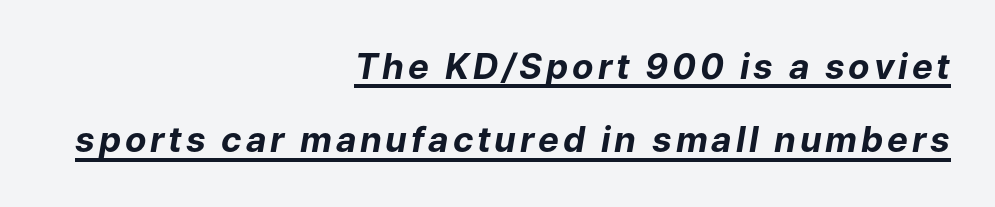
Short and long lines alike share a common ending point at right. Is this a fixed-width face? No — the glyphs have proportional, varying widths. Underlining? Definitely there. Yep, that's italic — everything's leaning.
